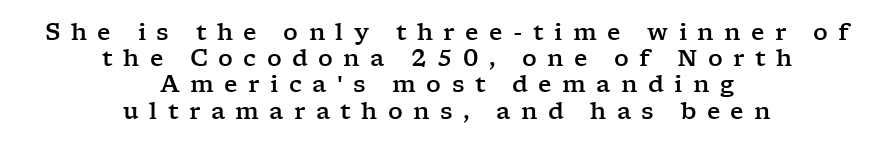
The image shows 23 px text type, upright; set centered, tight line spacing (1.14x), unusually wide letter spacing (+0.45 em), not underlined.
